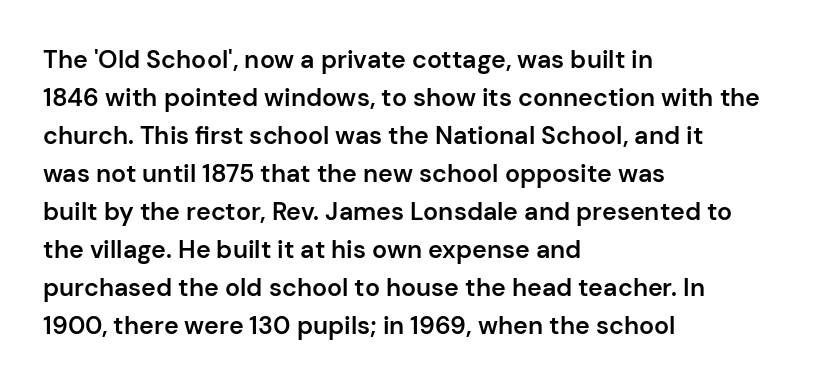
The image shows 25 px text type, upright; set left-aligned, normal line spacing (1.52x), normal letter spacing, not underlined.
